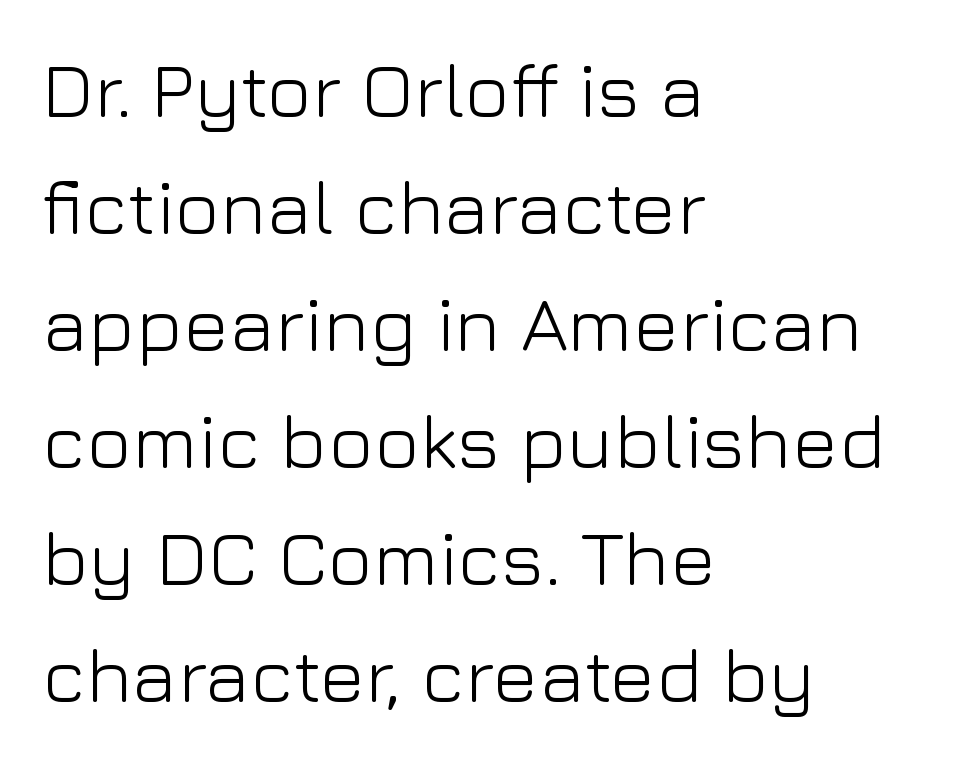
{"serif": "no", "italic": "no", "bold": "no", "weight": "light", "width": "normal", "stroke_contrast": "low", "x_height": "medium", "monospaced": "no", "underline": "no", "align": "left", "line_spacing": "normal", "line_spacing_ratio": 1.52, "letter_spacing": "normal", "letter_spacing_em": 0.0, "glyph_px": 77}
